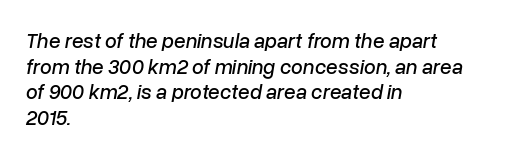
It's the slanting kind of type. Horizontally, the lines are justified to the leading edge only. Students, note that the glyphs here touch the page at normal intervals. Decoration check: the copy has no underline.
